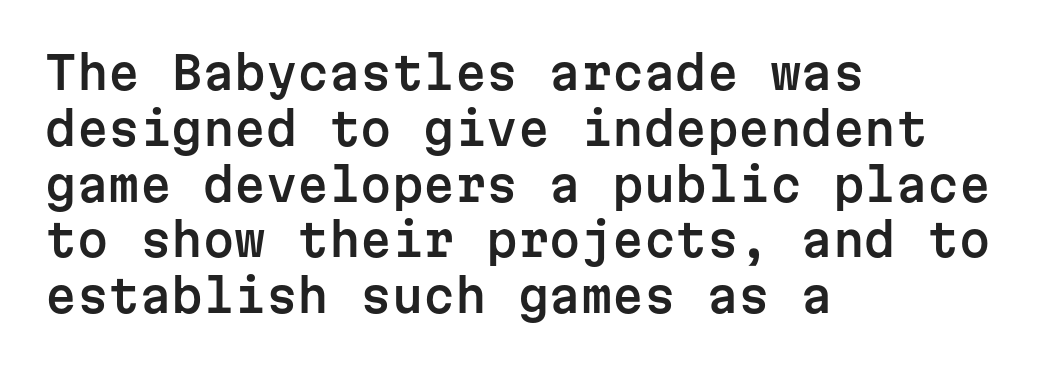
Q: Is the text italic (slanted)? A: No, it is upright.
Q: Is the typeface a serif or a sans-serif typeface? A: Sans-serif.
Q: Is the text underlined? A: No.
Q: How is the paragraph aligned? A: Left-aligned.
Q: Is the spacing between letters normal or unusually wide? A: Normal.
Q: Width (condensed, normal, or wide)? A: Normal.
Q: Stroke contrast? A: Low.
Q: x-height? A: Medium.
Q: Monospaced? A: Yes.
